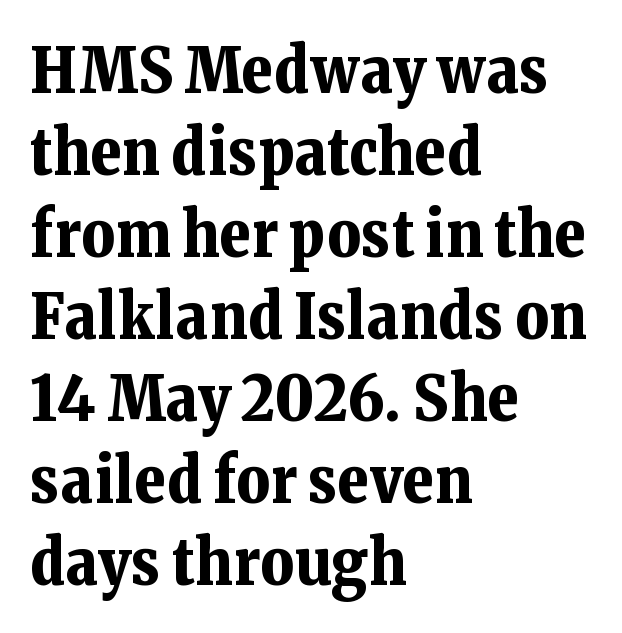
{"serif": "yes", "italic": "no", "bold": "yes", "weight": "bold", "width": "normal", "stroke_contrast": "low", "x_height": "medium", "monospaced": "no", "underline": "no", "align": "left", "line_spacing": "normal", "line_spacing_ratio": 1.28, "letter_spacing": "normal", "letter_spacing_em": 0.0, "glyph_px": 64}
